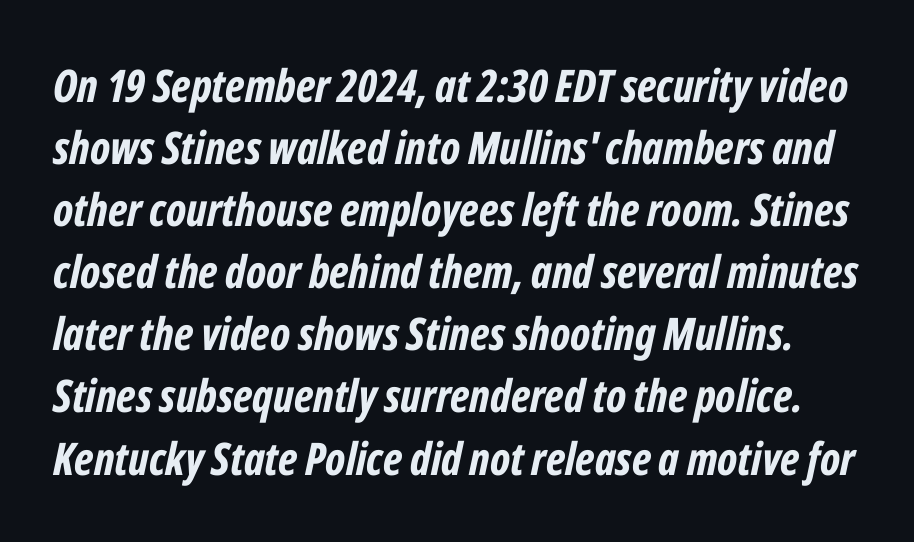
You could not count columns in this text — the font is proportionally spaced. Regular leading. The baseline area is clear. Observe the ordinary spacing: letters are neighbours, not strangers. Chunky letters — that's bold for sure. Compared with ordinary roman type, these characters are visibly tilted.
